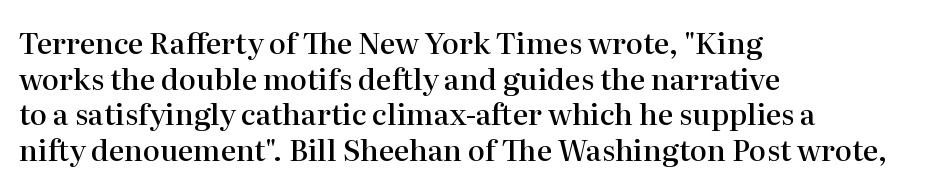
{"serif": "yes", "italic": "no", "bold": "semi", "weight": "semibold", "width": "normal", "stroke_contrast": "high", "x_height": "medium", "monospaced": "no", "underline": "no", "align": "left", "line_spacing_ratio": 1.23, "letter_spacing": "normal", "letter_spacing_em": 0.0, "glyph_px": 29}
